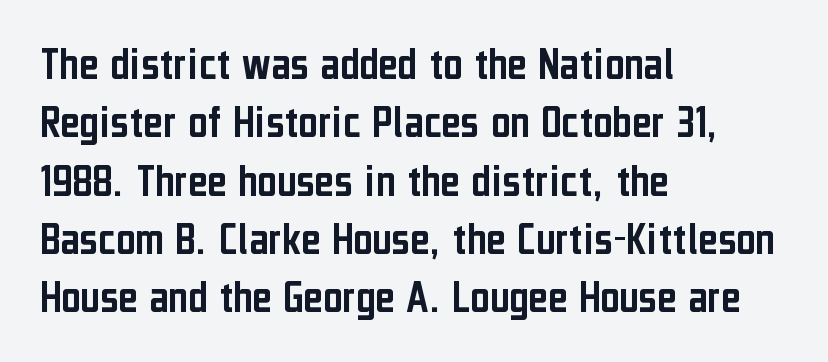
Each letter's strokes conclude bluntly, with no projecting serifs. Is the letter spacing exaggerated? No — it looks like the ordinary default. The letters advance in unequal steps, a hallmark of proportional type. Type without underlining. Compared with a centered layout, this one pins lines to the left instead.
